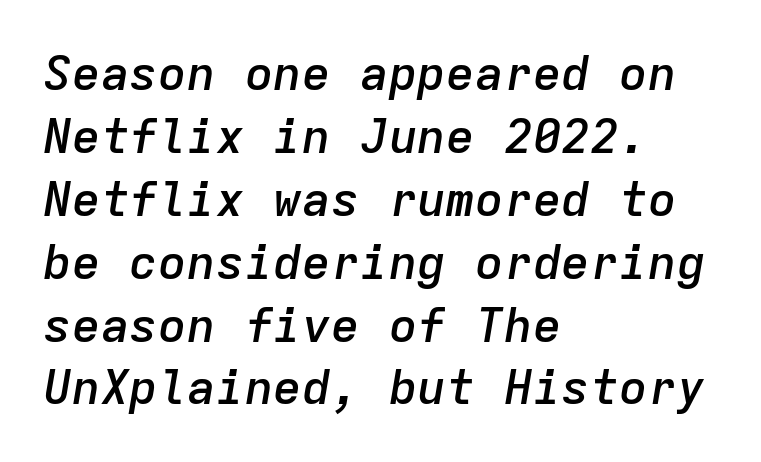
Q: Is the text bold? A: Semi-bold.
Q: Is the text italic (slanted)? A: Yes, it leans right by about 9 degrees.
Q: Is the text underlined? A: No.
Q: How is the paragraph aligned? A: Left-aligned.
Q: Is the spacing between letters normal or unusually wide? A: Normal.
Q: Is the spacing between lines tight, normal or loose? A: Normal.
Q: Width (condensed, normal, or wide)? A: Normal.
Q: Stroke contrast? A: Low.
Q: x-height? A: Medium.
Q: Monospaced? A: Yes.
